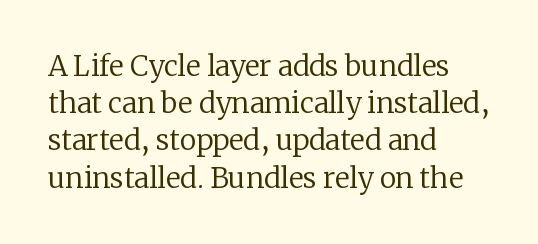
The image shows 28 px regular-weight serif type, upright; set left-aligned, normal line spacing (1.33x), normal letter spacing, not underlined; low stroke contrast and a medium x-height.
